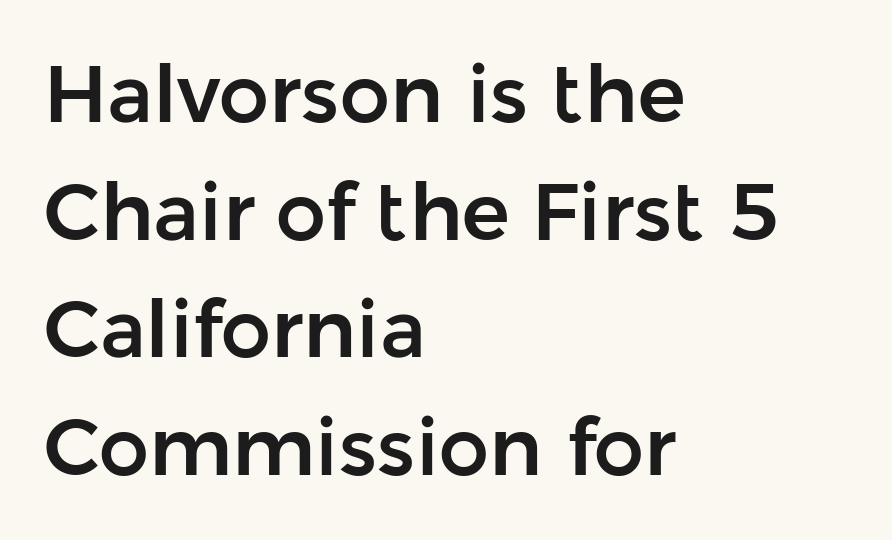
Q: Is the text italic (slanted)? A: No, it is upright.
Q: Is the typeface a serif or a sans-serif typeface? A: Sans-serif.
Q: Is the text underlined? A: No.
Q: How is the paragraph aligned? A: Left-aligned.
Q: Is the spacing between letters normal or unusually wide? A: Normal.
Q: Is the spacing between lines tight, normal or loose? A: Normal.
Q: Width (condensed, normal, or wide)? A: Normal.
Q: Stroke contrast? A: Low.
Q: x-height? A: Medium.
Q: Monospaced? A: No.
